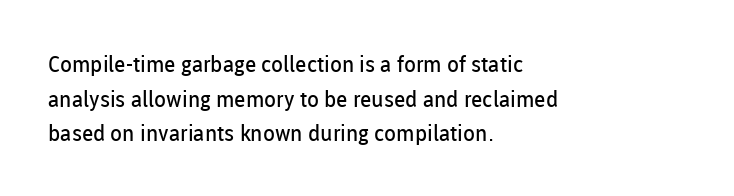
{"italic": "no", "bold": "no", "underline": "no", "align": "left", "line_spacing": "normal", "line_spacing_ratio": 1.57, "letter_spacing": "normal", "letter_spacing_em": 0.0, "glyph_px": 22}
